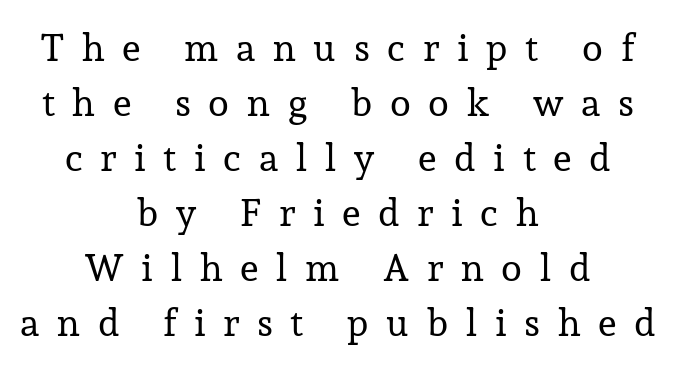
{"serif": "yes", "italic": "no", "bold": "no", "weight": "regular", "width": "normal", "stroke_contrast": "low", "x_height": "medium", "monospaced": "no", "underline": "no", "align": "center", "line_spacing": "normal", "line_spacing_ratio": 1.45, "letter_spacing": "wide", "letter_spacing_em": 0.47, "glyph_px": 38}
